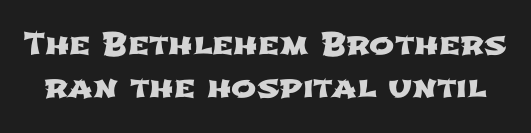
The image shows 30 px wide sans-serif type; set normal line spacing (1.45x), normal letter spacing, not underlined; low stroke contrast and a medium x-height.
